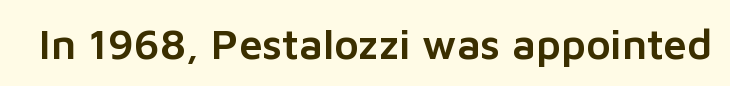
Q: Is the text italic (slanted)? A: No, it is upright.
Q: Is the typeface a serif or a sans-serif typeface? A: Sans-serif.
Q: Is the text underlined? A: No.
Q: Is the spacing between letters normal or unusually wide? A: Normal.
Q: Width (condensed, normal, or wide)? A: Normal.
Q: Stroke contrast? A: Low.
Q: x-height? A: Medium.
Q: Monospaced? A: No.
